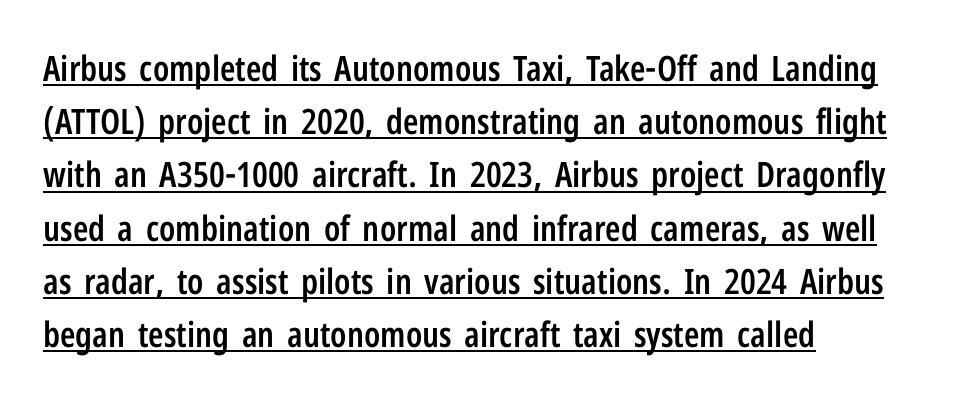
The image shows 35 px semibold, condensed sans-serif type, upright; set left-aligned, normal line spacing (1.52x), normal letter spacing, underlined; low stroke contrast and a medium x-height.
